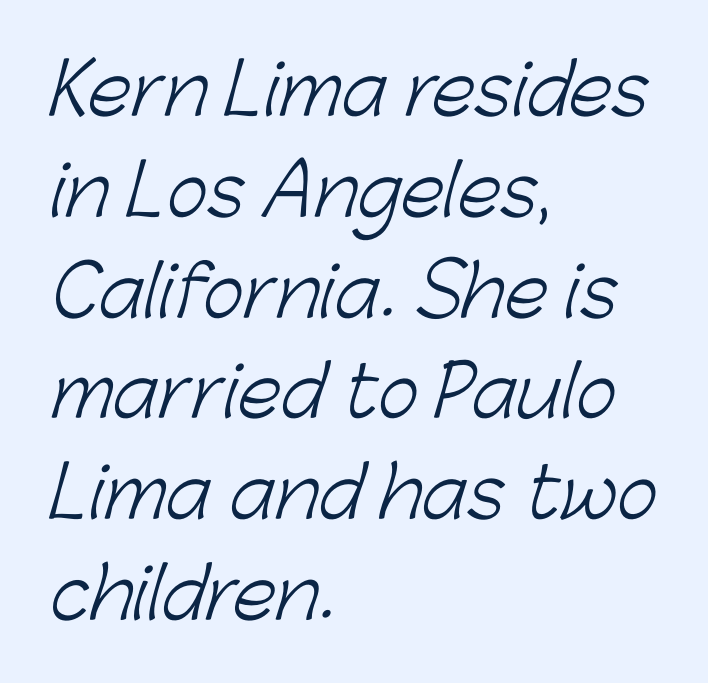
The designer went with a sans here, leaving each stem footless. Descenders are the only things crossing below the line. Spacing between characters is what you'd get straight out of the box. Bold? No — there's no thickening of the strokes. The space between consecutive lines is moderate.
